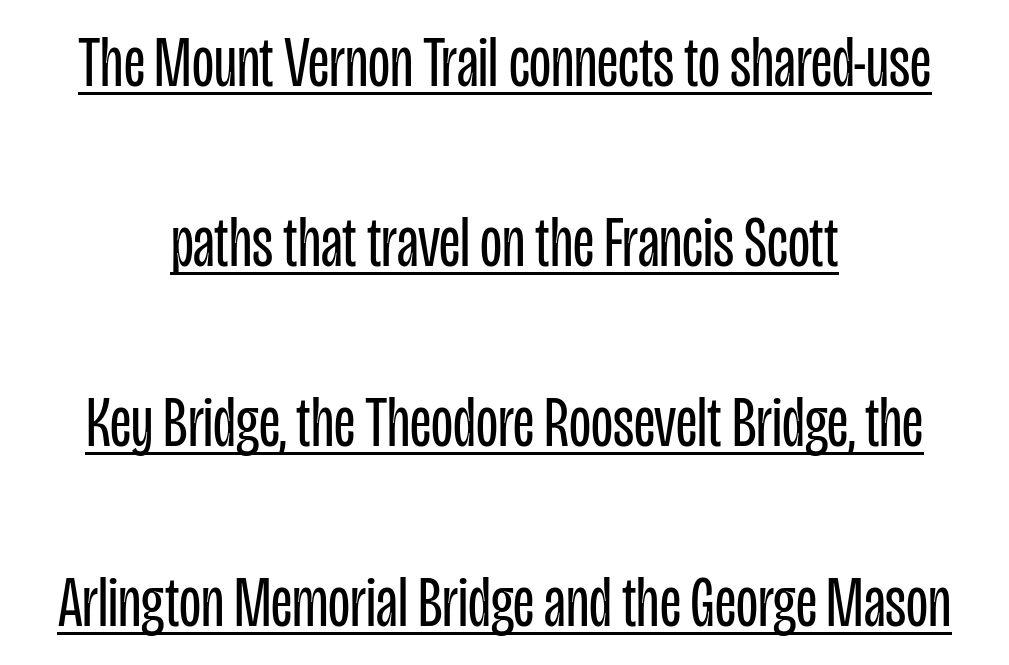
{"serif": "no", "italic": "no", "bold": "no", "weight": "regular", "width": "condensed", "stroke_contrast": "low", "x_height": "large", "monospaced": "no", "underline": "yes", "align": "center", "line_spacing": "loose", "line_spacing_ratio": 2.5, "letter_spacing": "normal", "letter_spacing_em": 0.0, "glyph_px": 72}
